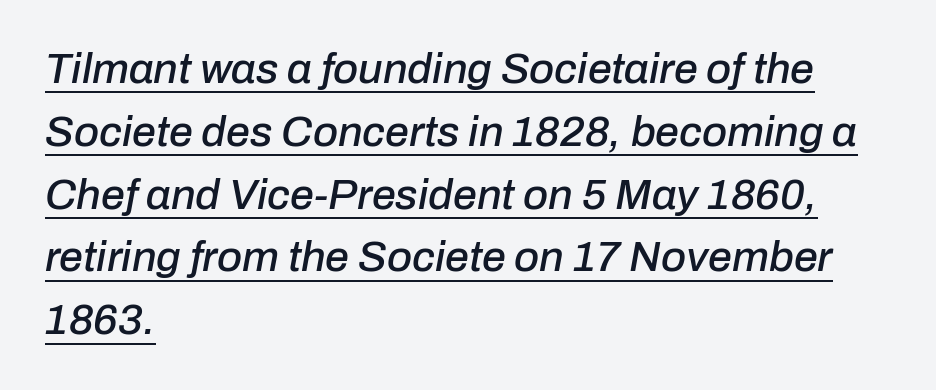
This sample has the flowing, uneven cadence of proportional lettering. Whoever set this chose a conventional vertical rhythm. The compositor pushed each line to the left boundary. Tracking here is standard; glyphs follow each other at the usual distance. Looks like someone drew a line under every word here. It's the slanting kind of type.
